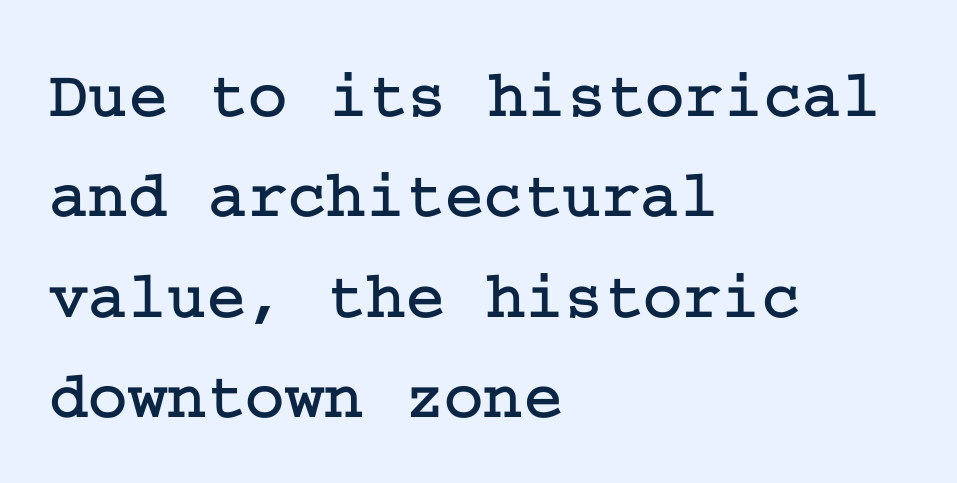
{"serif": "yes", "italic": "no", "width": "normal", "stroke_contrast": "low", "x_height": "medium", "underline": "no", "align": "left", "line_spacing": "normal", "line_spacing_ratio": 1.5, "letter_spacing": "normal", "letter_spacing_em": 0.0, "glyph_px": 67}
